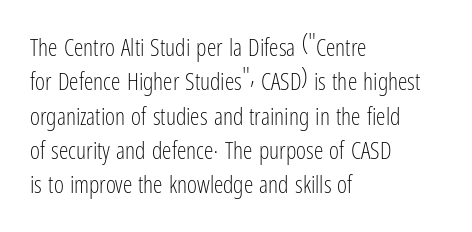
Vertical stems look standard width or narrower in stroke. Default kerning and tracking; the words read as compact shapes. These lines are set flush left with a ragged right edge. The baseline area is clear.
